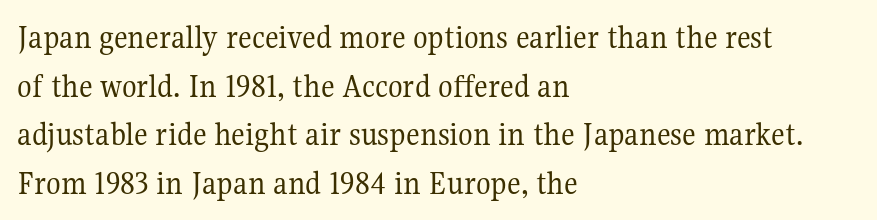
Q: Is the text bold? A: No.
Q: Is the text italic (slanted)? A: No, it is upright.
Q: Is the typeface a serif or a sans-serif typeface? A: Serif.
Q: Is the text underlined? A: No.
Q: How is the paragraph aligned? A: Left-aligned.
Q: Is the spacing between letters normal or unusually wide? A: Normal.
Q: Is the spacing between lines tight, normal or loose? A: Normal.
Q: Width (condensed, normal, or wide)? A: Normal.
Q: Stroke contrast? A: Medium.
Q: x-height? A: Medium.
Q: Monospaced? A: No.
